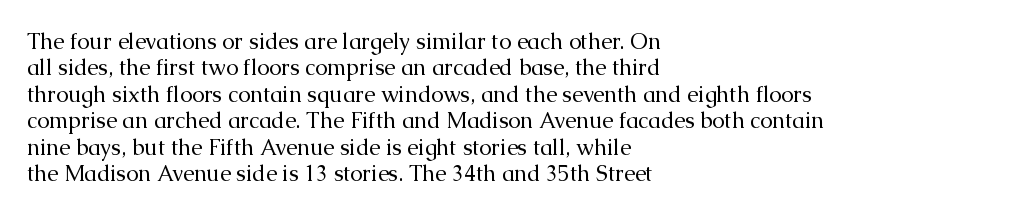
{"italic": "no", "bold": "no", "underline": "no", "align": "left", "line_spacing_ratio": 1.2, "letter_spacing": "normal", "letter_spacing_em": 0.0, "glyph_px": 22}
